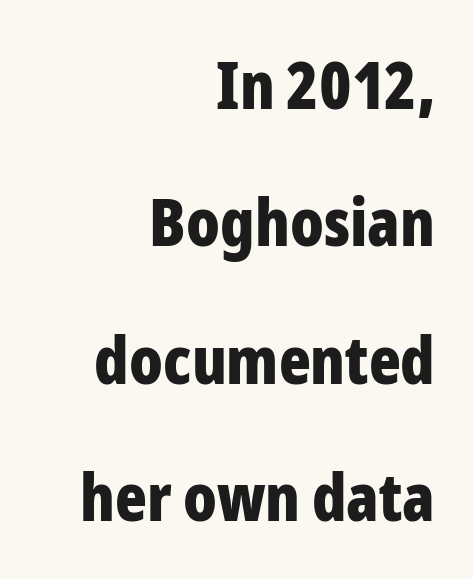
The image shows 66 px bold, condensed sans-serif type, upright; set right-aligned, loose line spacing (2.08x), normal letter spacing, not underlined; low stroke contrast and a medium x-height.
